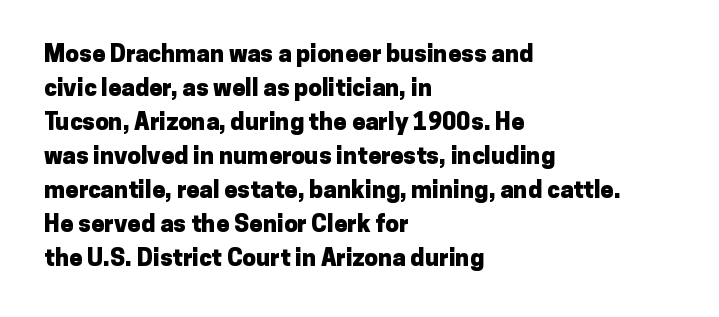
The passage shown stacks its lines at a standard gap. These lines keep a tight, regular rhythm from letter to letter. Descenders hang freely into open space. The sample has been set heavy, in full bold. Leftover space on each line is placed entirely after the last word. Nope, not italic — everything's standing straight.
